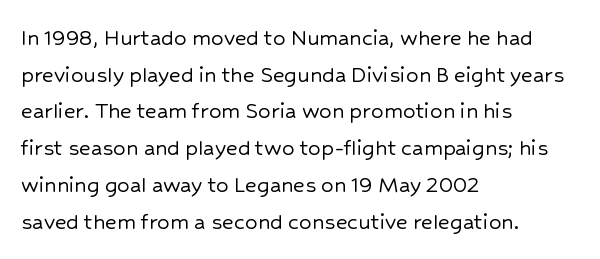
The image shows 25 px text type, upright; set left-aligned, normal line spacing (1.47x), normal letter spacing, not underlined.
